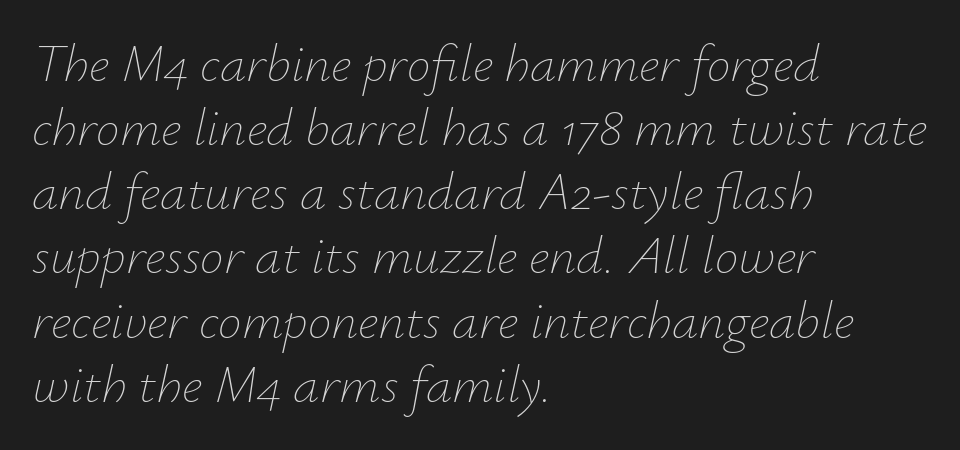
Slanted lettering throughout. The typesetting does not lean heavy: it is not bold. Casual observation: everything's shoved over to the left. A typesetter would call this proportional, since set widths differ per character. The glyphs are unaccompanied by any horizontal stroke below them. The rendering keeps characters at their native spacing.
